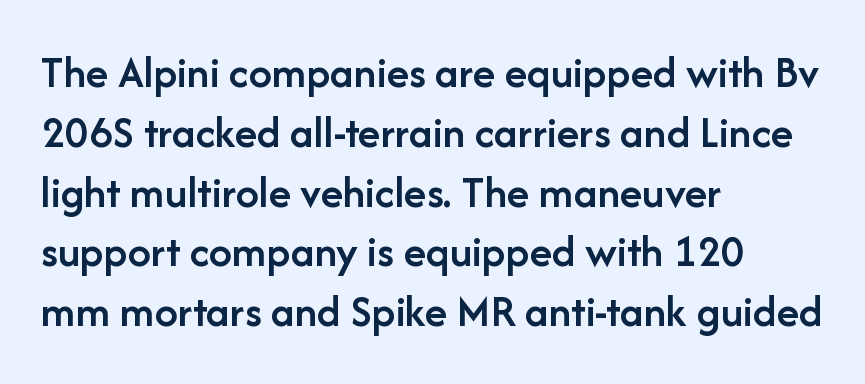
Q: Is the text bold? A: Semi-bold.
Q: Is the text italic (slanted)? A: No, it is upright.
Q: Is the typeface a serif or a sans-serif typeface? A: Sans-serif.
Q: Is the text underlined? A: No.
Q: How is the paragraph aligned? A: Left-aligned.
Q: Is the spacing between letters normal or unusually wide? A: Normal.
Q: Is the spacing between lines tight, normal or loose? A: Normal.
Q: Width (condensed, normal, or wide)? A: Normal.
Q: Stroke contrast? A: Low.
Q: x-height? A: Medium.
Q: Monospaced? A: No.
